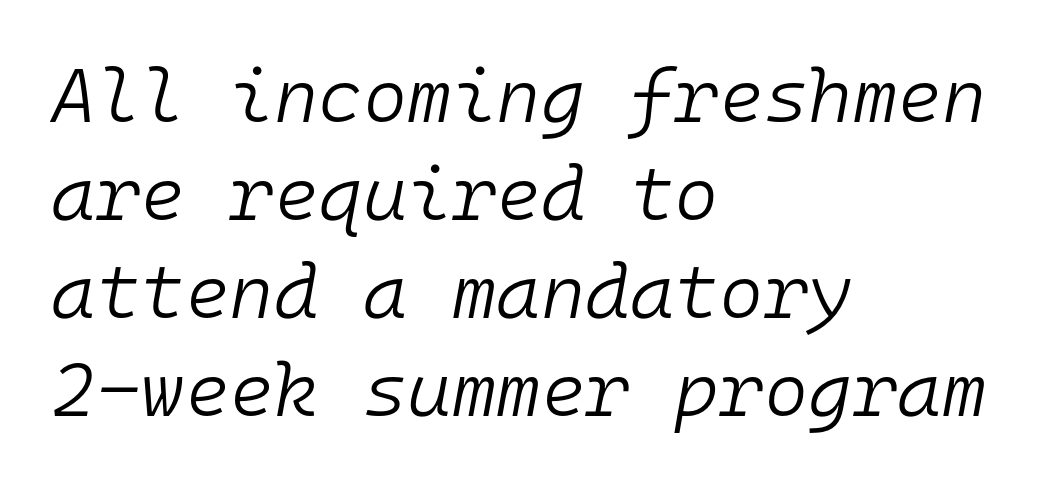
{"italic": "yes", "lean": "right", "slant_degrees": 10, "bold": "no", "weight": "light", "width": "normal", "stroke_contrast": "low", "x_height": "medium", "monospaced": "yes", "underline": "no", "align": "left", "line_spacing": "normal", "line_spacing_ratio": 1.29, "letter_spacing": "normal", "letter_spacing_em": 0.0, "glyph_px": 76}
